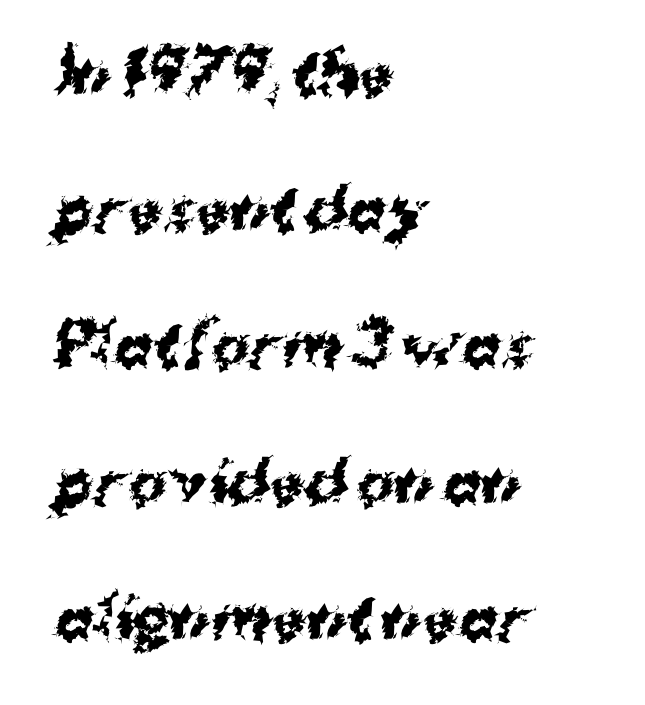
The image shows 57 px bold sans-serif type; set left-aligned, loose line spacing (2.39x), normal letter spacing, not underlined; medium stroke contrast and a medium x-height.
